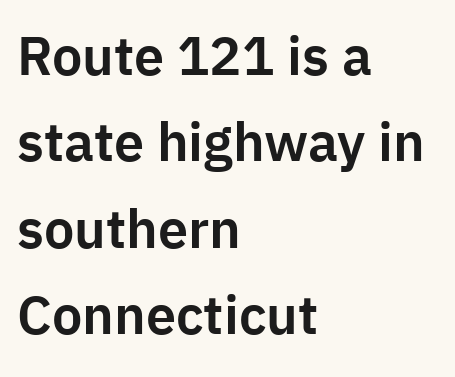
Q: Is the text italic (slanted)? A: No, it is upright.
Q: Is the typeface a serif or a sans-serif typeface? A: Sans-serif.
Q: Is the text underlined? A: No.
Q: How is the paragraph aligned? A: Left-aligned.
Q: Is the spacing between letters normal or unusually wide? A: Normal.
Q: Is the spacing between lines tight, normal or loose? A: Normal.
Q: Width (condensed, normal, or wide)? A: Normal.
Q: Stroke contrast? A: Low.
Q: x-height? A: Medium.
Q: Monospaced? A: No.
